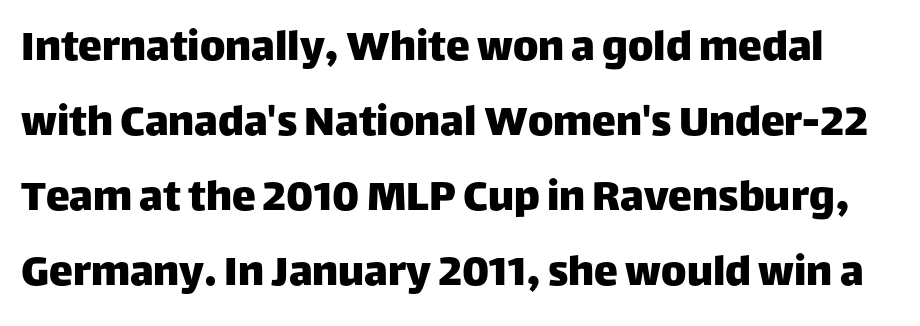
{"serif": "no", "italic": "no", "width": "normal", "stroke_contrast": "low", "x_height": "large", "monospaced": "no", "underline": "no", "line_spacing": "normal", "line_spacing_ratio": 1.56, "letter_spacing": "normal", "letter_spacing_em": 0.0, "glyph_px": 48}
